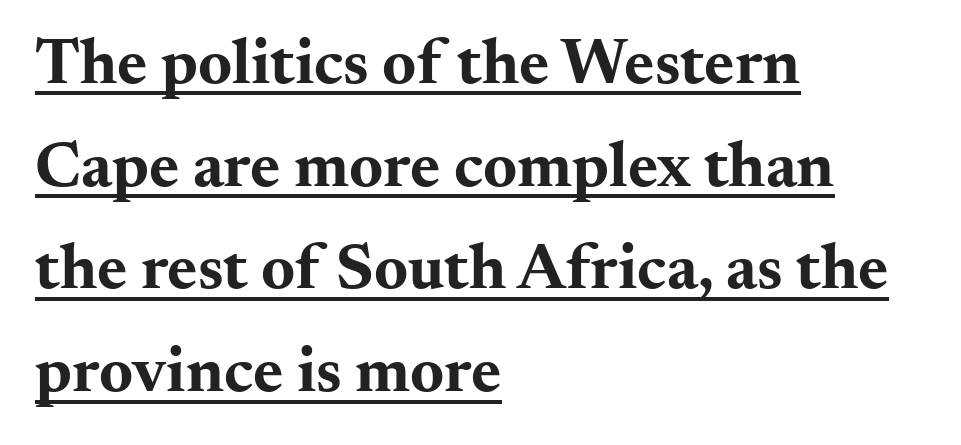
Q: Is the text bold? A: Yes.
Q: Is the text italic (slanted)? A: No, it is upright.
Q: Is the typeface a serif or a sans-serif typeface? A: Serif.
Q: Is the text underlined? A: Yes.
Q: How is the paragraph aligned? A: Left-aligned.
Q: Is the spacing between letters normal or unusually wide? A: Normal.
Q: Is the spacing between lines tight, normal or loose? A: Normal.
Q: Width (condensed, normal, or wide)? A: Wide.
Q: Stroke contrast? A: Medium.
Q: x-height? A: Small.
Q: Monospaced? A: No.
